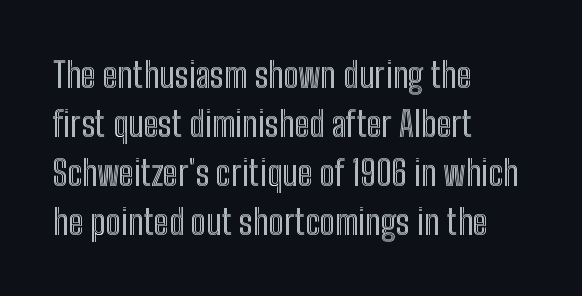
The image shows 35 px condensed type, upright; set left-aligned, normal line spacing (1.4x), normal letter spacing, not underlined; a medium x-height.
